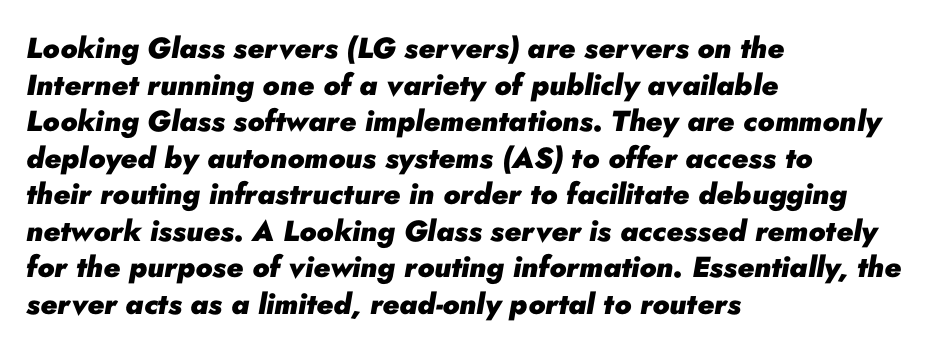
A typesetter would call this proportional, since set widths differ per character. How are the letters spaced? Ordinarily, with no added tracking. These words are printed bold, with thick strokes throughout. Summary of vertical rhythm: regular, with standard interline spacing.
